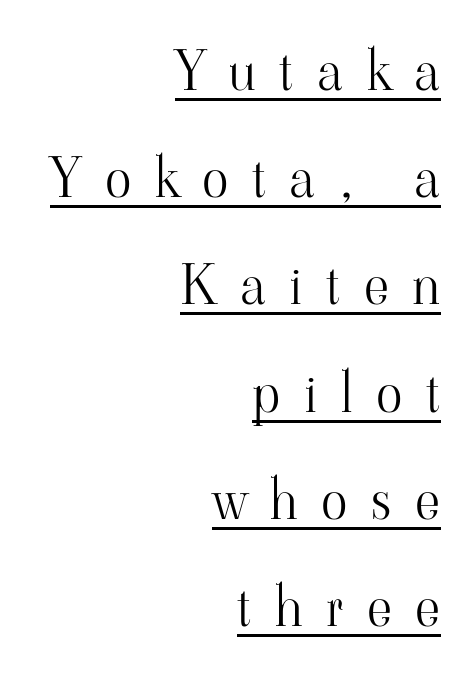
The image shows 55 px light serif type, upright; set right-aligned, loose line spacing (1.95x), unusually wide letter spacing (+0.43 em), underlined; high stroke contrast and a small x-height.
